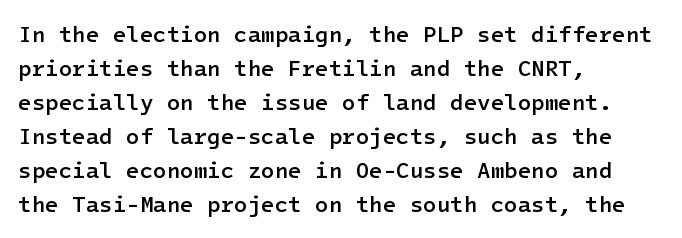
The image shows 22 px text type, upright; set left-aligned, normal line spacing (1.55x), normal letter spacing, not underlined.
